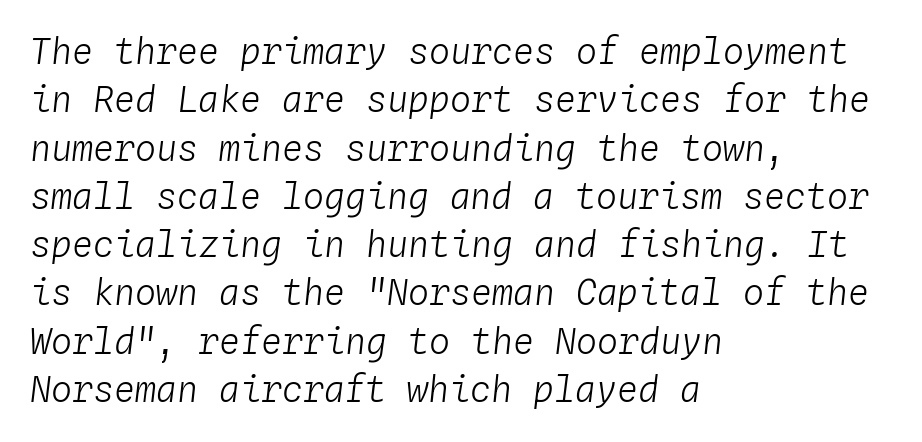
Only glyphs here, with clear space below each row. Teacher's note: observe the even left margin — that is flush-left alignment. Every character here occupies the same horizontal width, giving the sample a typewriter-like rhythm. No chunkiness to these letters — they're not bold. The type is set solid horizontally, with unmodified tracking.
